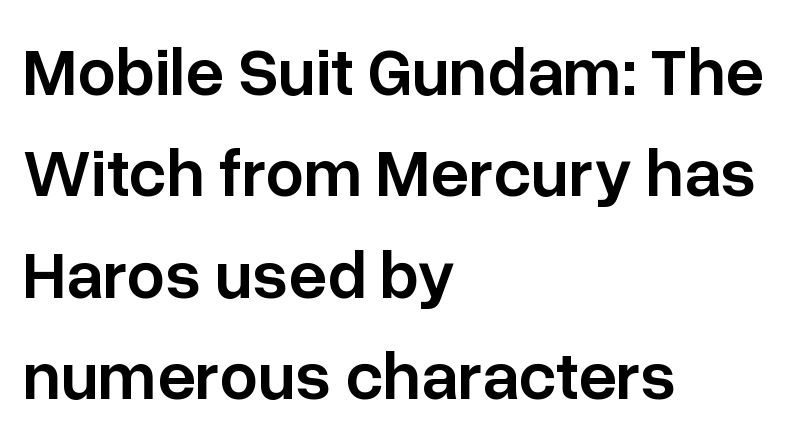
{"serif": "no", "italic": "no", "bold": "semi", "weight": "semibold", "width": "normal", "stroke_contrast": "low", "x_height": "medium", "monospaced": "no", "underline": "no", "align": "left", "line_spacing": "normal", "line_spacing_ratio": 1.49, "letter_spacing": "normal", "letter_spacing_em": 0.0, "glyph_px": 68}
